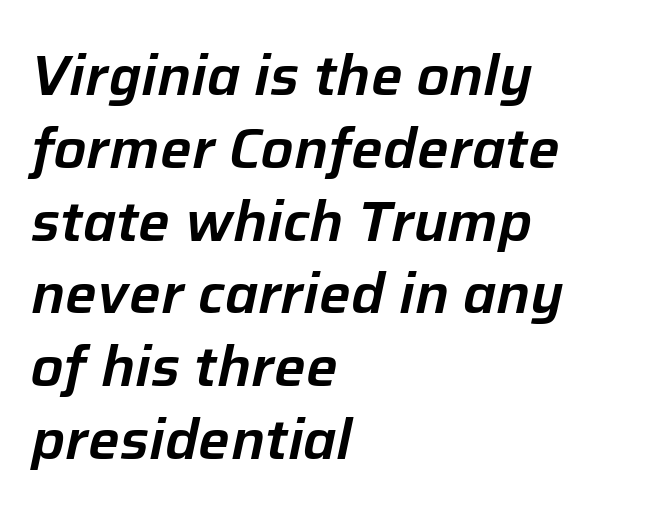
Would a proofreader flag this as italicized? Yes. In terms of leading, this rendering sits right in the middle. Type without underlining. Think of a printed novel: that variable character pitch is what you see here.
